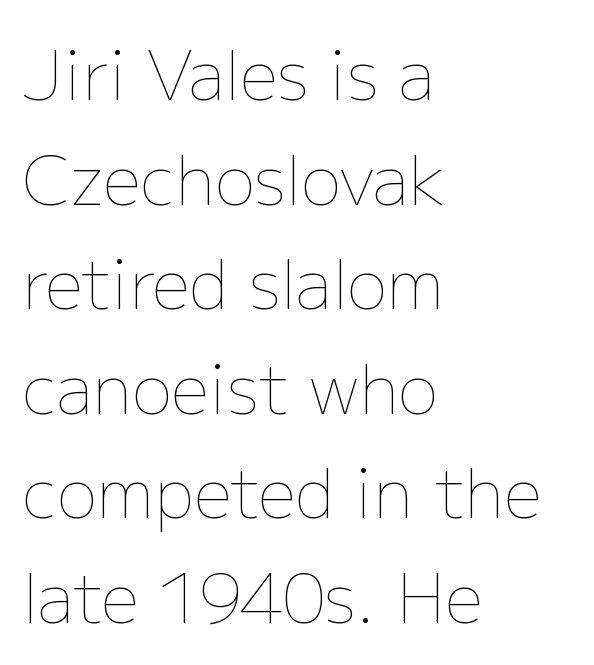
Q: Is the text bold? A: No.
Q: Is the text italic (slanted)? A: No, it is upright.
Q: Is the text underlined? A: No.
Q: How is the paragraph aligned? A: Left-aligned.
Q: Is the spacing between letters normal or unusually wide? A: Normal.
Q: Is the spacing between lines tight, normal or loose? A: Normal.
Q: Width (condensed, normal, or wide)? A: Normal.
Q: Stroke contrast? A: Low.
Q: x-height? A: Medium.
Q: Monospaced? A: No.
